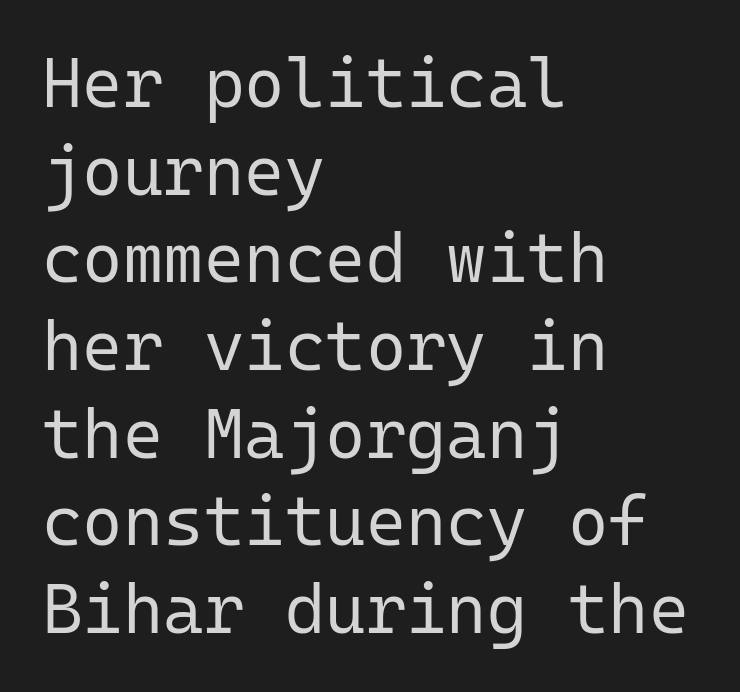
Descenders hang freely into open space. This is roman type, the default non-slanted kind. Each letter, wide or thin by design, is forced into the same width here. These lines are composed in type without serifs. The typesetter chose a ragged-right arrangement here.
